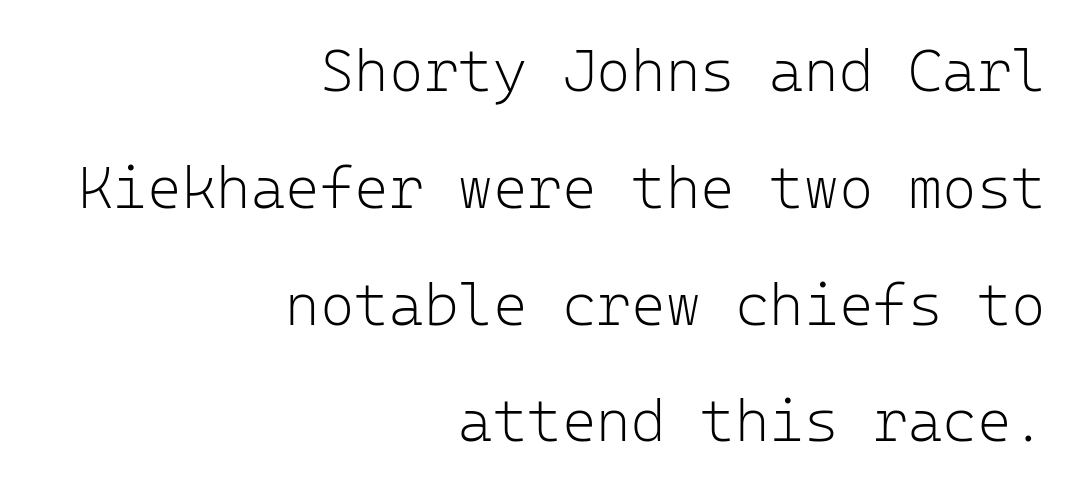
The leading is generous, giving the passage an open texture. The cut favours lightness, reaching ordinary text weight at its darkest. This is sans-serif lettering, the kind often seen on screens and signage. Do the letters lean? They stand straight.
